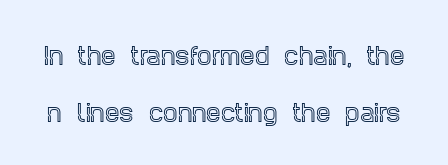
Compared with typical body copy, the letter spacing here is the same. Every stem runs plumb, perpendicular to the baseline. Is there much room between lines? Yes — plenty of vertical air separates them. A clean baseline with only descenders dipping below it.
